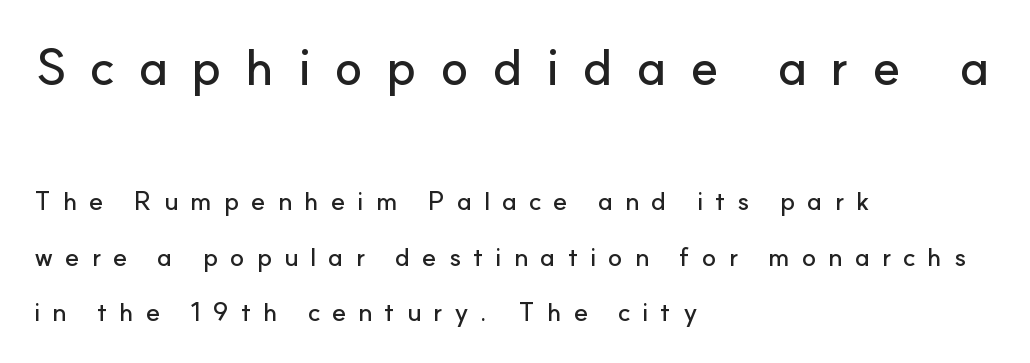
The image shows 51 px sans-serif type, upright; set left-aligned, loose line spacing (2.14x), unusually wide letter spacing (+0.46 em), not underlined; the first (top) block is 1.96x larger; low stroke contrast and a small x-height.
